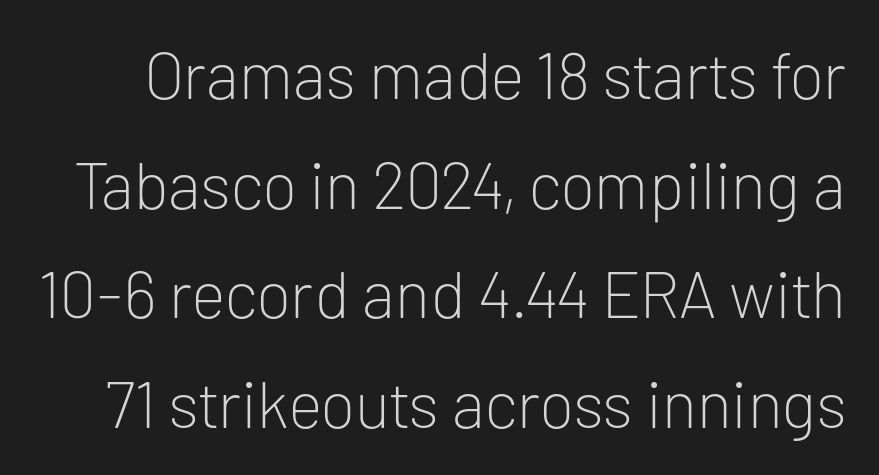
The image shows 66 px light sans-serif type, upright; set normal line spacing (1.66x), normal letter spacing, not underlined; low stroke contrast and a medium x-height.
